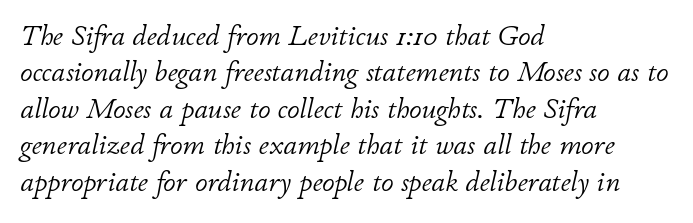
A typesetter would call this zero additional tracking. If you drew a ruler down the left edge, every line would touch it. The font sits on the lighter half of the weight spectrum, regular included. Baseline-to-baseline distance is the conventional proportion of letter height.
